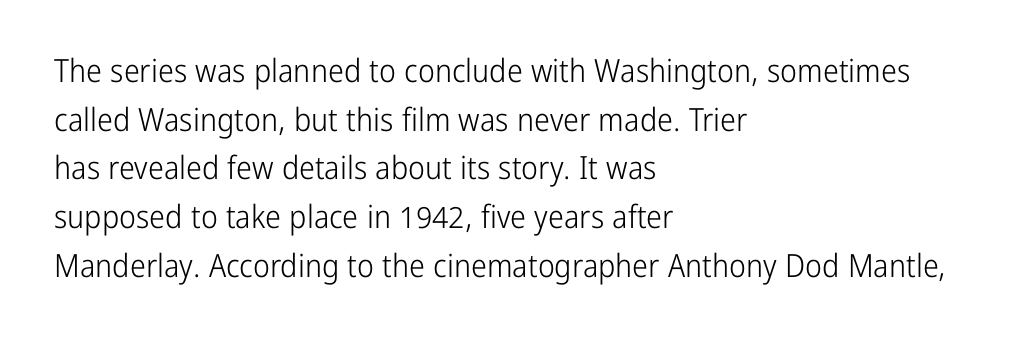
The letters look calm and open, with moderate or lighter stems. How would I describe the line gaps? Plain and ordinary. Looks like regular typesetting: each glyph gets only the width it needs. Line beginnings align vertically; line endings do not. Honestly, there is no underline to notice here at all.
